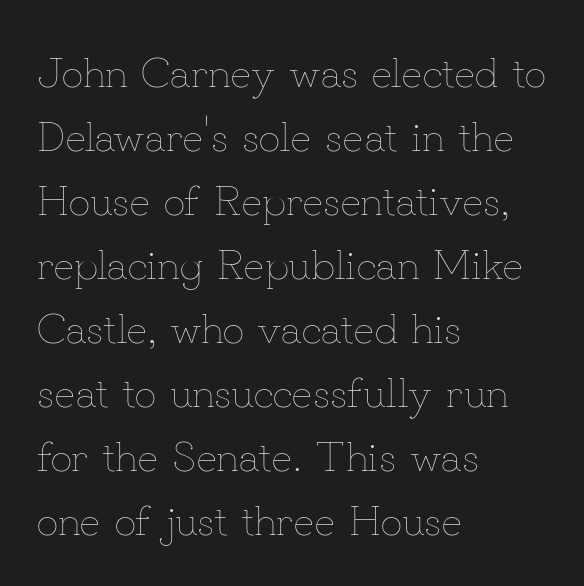
Q: Is the text bold? A: No.
Q: Is the text italic (slanted)? A: No, it is upright.
Q: Is the text underlined? A: No.
Q: How is the paragraph aligned? A: Left-aligned.
Q: Is the spacing between letters normal or unusually wide? A: Normal.
Q: Is the spacing between lines tight, normal or loose? A: Normal.
Q: Width (condensed, normal, or wide)? A: Normal.
Q: Stroke contrast? A: Low.
Q: x-height? A: Small.
Q: Monospaced? A: No.
